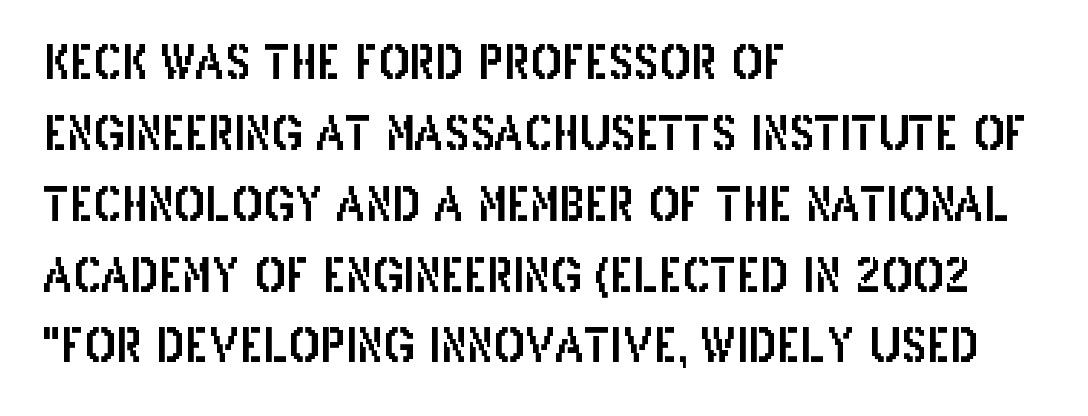
Q: Is the text italic (slanted)? A: No, it is upright.
Q: Is the typeface a serif or a sans-serif typeface? A: Sans-serif.
Q: Is the text underlined? A: No.
Q: How is the paragraph aligned? A: Left-aligned.
Q: Is the spacing between letters normal or unusually wide? A: Normal.
Q: Is the spacing between lines tight, normal or loose? A: Normal.
Q: Width (condensed, normal, or wide)? A: Condensed.
Q: Stroke contrast? A: Low.
Q: x-height? A: Large.
Q: Monospaced? A: No.
